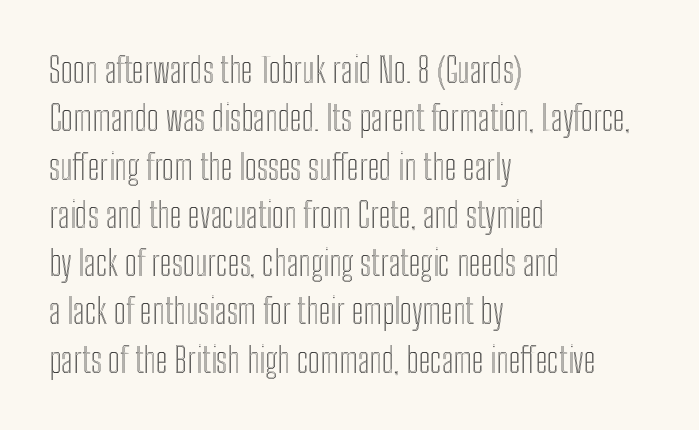
The image shows 34 px condensed type, upright; set left-aligned, normal line spacing (1.42x), normal letter spacing, not underlined; a medium x-height.
